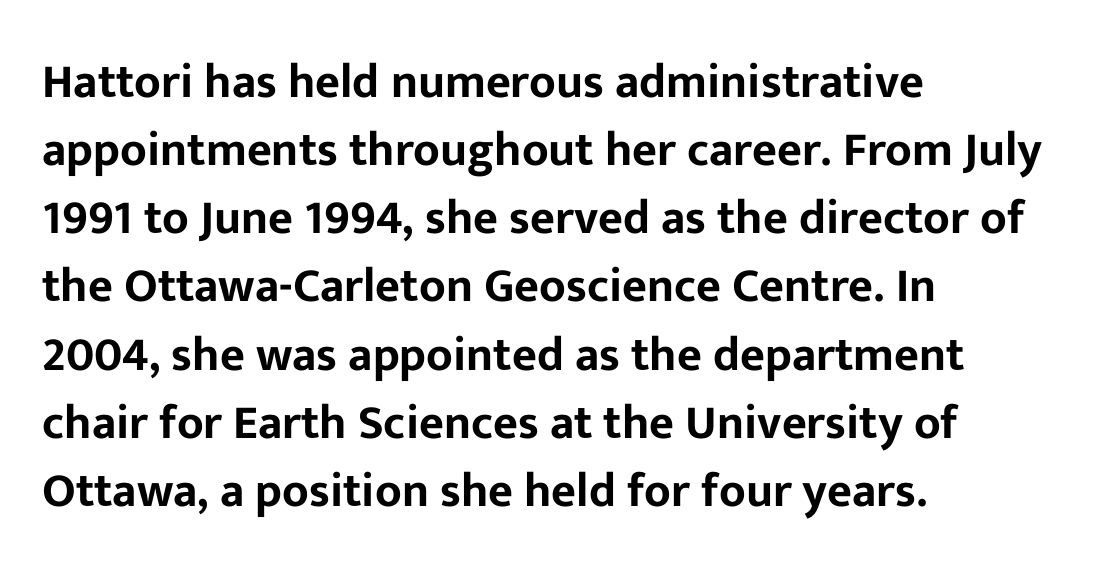
Examine the stroke ends and you'll find no serifs. Vertical spacing — default. A typesetter would call this proportional, since set widths differ per character. There is no visible air inserted between adjacent glyphs. Just letters on the line, the space beneath them empty. In terms of posture, this sample is upright.
